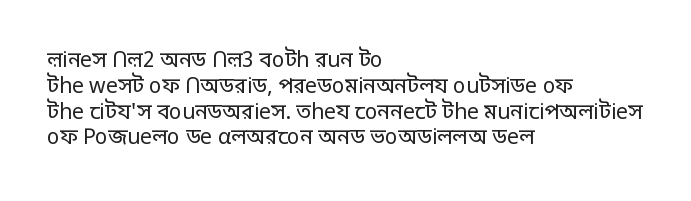
Q: Is the text bold? A: No.
Q: Is the text italic (slanted)? A: No, it is upright.
Q: Is the text underlined? A: No.
Q: How is the paragraph aligned? A: Left-aligned.
Q: Is the spacing between letters normal or unusually wide? A: Normal.
